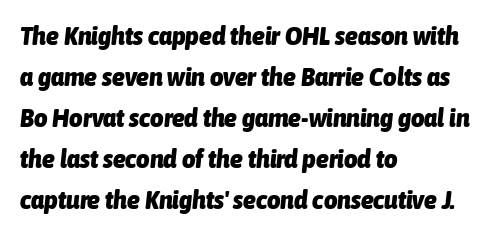
{"italic": "yes", "lean": "right", "slant_degrees": 6, "bold": "yes", "underline": "no", "align": "left", "line_spacing": "normal", "line_spacing_ratio": 1.58, "letter_spacing": "normal", "letter_spacing_em": 0.0, "glyph_px": 26}
